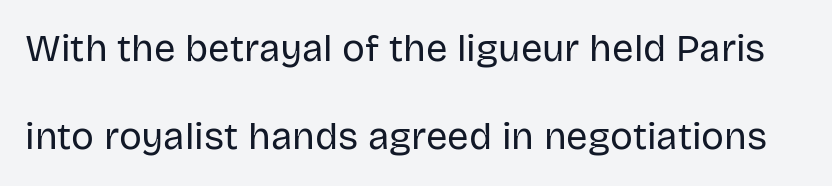
Stroke mass is kept to a normal reading level or below. Here the designer chose a conventional face with non-uniform glyph widths. Does extra space separate the letters? No, they use regular spacing. Upright lettering throughout.
